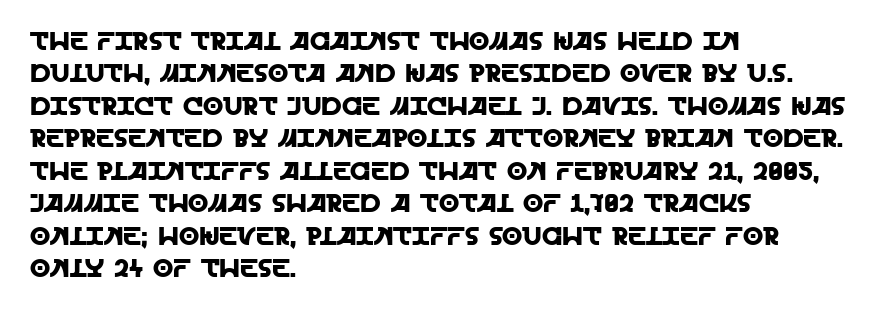
{"italic": "no", "underline": "no", "align": "left", "line_spacing": "normal", "line_spacing_ratio": 1.25, "letter_spacing": "normal", "letter_spacing_em": 0.0, "glyph_px": 26}
